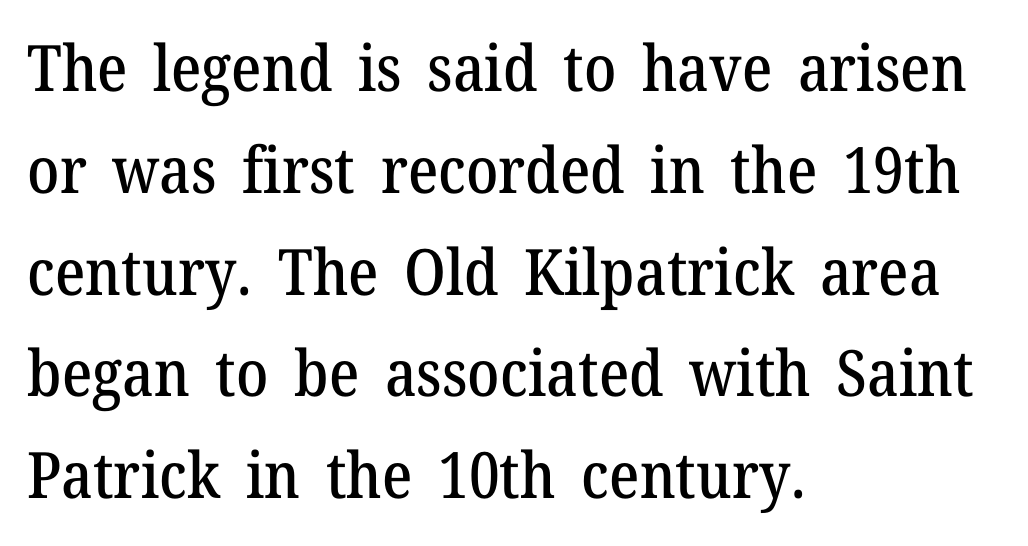
Q: Is the text italic (slanted)? A: No, it is upright.
Q: Is the typeface a serif or a sans-serif typeface? A: Serif.
Q: Is the text underlined? A: No.
Q: How is the paragraph aligned? A: Left-aligned.
Q: Is the spacing between letters normal or unusually wide? A: Normal.
Q: Is the spacing between lines tight, normal or loose? A: Normal.
Q: Width (condensed, normal, or wide)? A: Normal.
Q: Stroke contrast? A: Medium.
Q: x-height? A: Medium.
Q: Monospaced? A: No.
